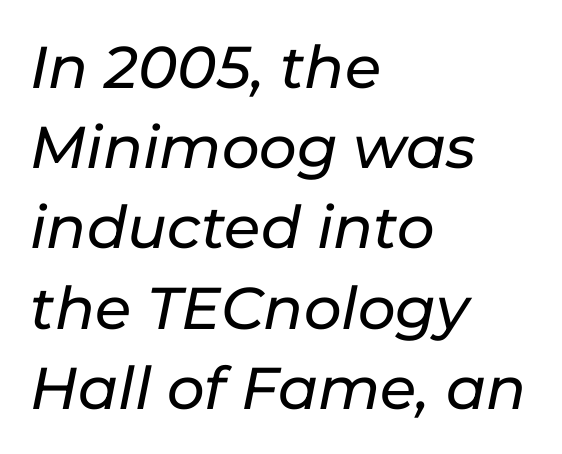
{"italic": "yes", "lean": "right", "slant_degrees": 11, "width": "normal", "stroke_contrast": "low", "x_height": "medium", "monospaced": "no", "underline": "no", "align": "left", "line_spacing": "normal", "line_spacing_ratio": 1.36, "letter_spacing": "normal", "letter_spacing_em": 0.0, "glyph_px": 59}
